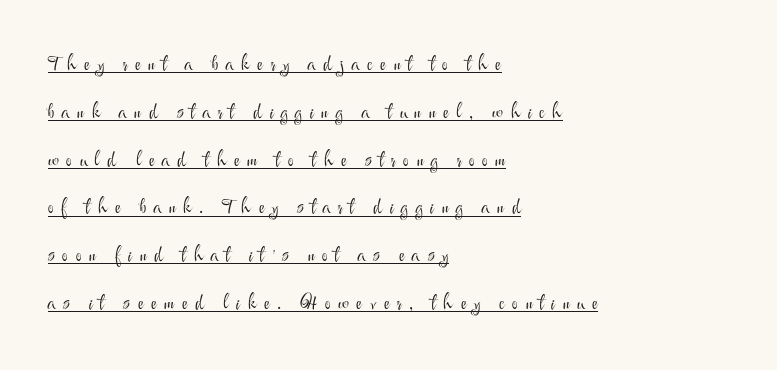
Line spacing here is loose. These lines have a slow, spaced-out rhythm from letter to letter. Horizontal alignment here is leftward, the default for most running prose. Weight: not bold — regular or lighter. A continuous stroke trails under the words, as in a hyperlink.
